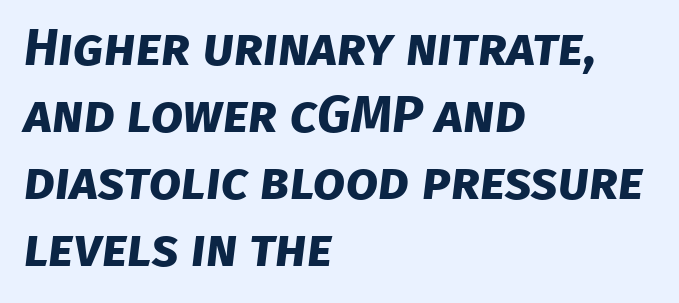
The image shows 52 px bold sans-serif type; set left-aligned, normal line spacing (1.29x), normal letter spacing, not underlined; low stroke contrast and a large x-height.
